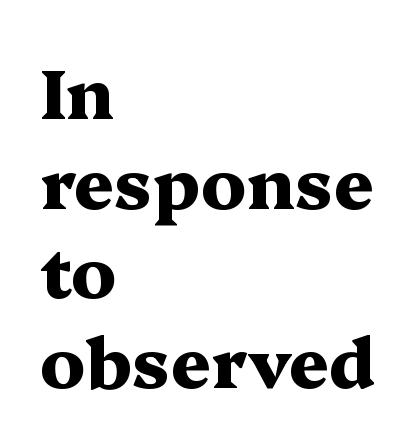
{"serif": "yes", "italic": "no", "bold": "yes", "weight": "heavy", "width": "wide", "stroke_contrast": "medium", "x_height": "medium", "monospaced": "no", "underline": "no", "align": "left", "line_spacing": "normal", "line_spacing_ratio": 1.28, "letter_spacing": "normal", "letter_spacing_em": 0.0, "glyph_px": 70}
